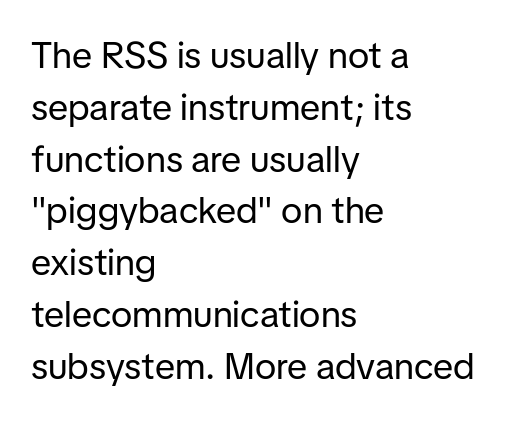
{"serif": "no", "italic": "no", "bold": "no", "weight": "regular", "width": "normal", "stroke_contrast": "low", "x_height": "medium", "monospaced": "no", "underline": "no", "align": "left", "line_spacing": "normal", "line_spacing_ratio": 1.4, "letter_spacing": "normal", "letter_spacing_em": 0.0, "glyph_px": 37}
